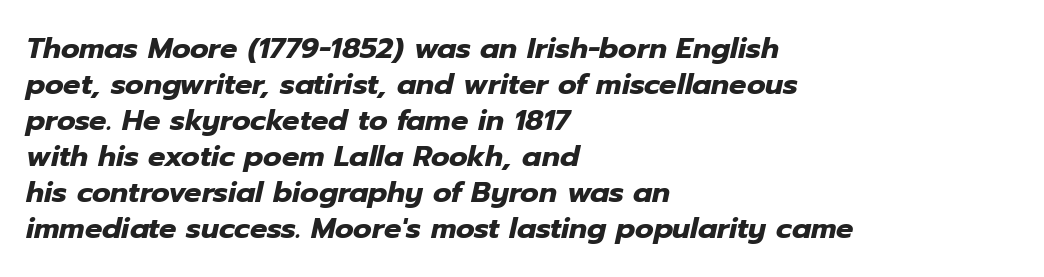
Weight check: bold — yes, fully. The letters are slanted; this is an italic face. Honestly, the letter spacing is just normal — you wouldn't notice it. Nobody drew a line under any word here. Spacing verdict: proportional, widths tailored to each character. Line starts are locked; line ends wander.
